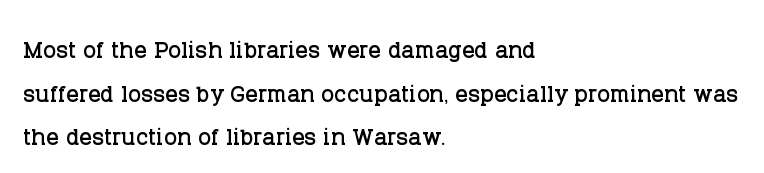
The image shows 31 px serif type, upright; set left-aligned, normal line spacing (1.41x), normal letter spacing, not underlined; low stroke contrast and a large x-height.
